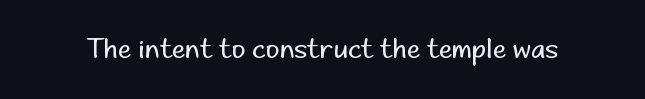
Q: Is the text bold? A: No.
Q: Is the text italic (slanted)? A: No, it is upright.
Q: Is the text underlined? A: No.
Q: Is the spacing between letters normal or unusually wide? A: Normal.
